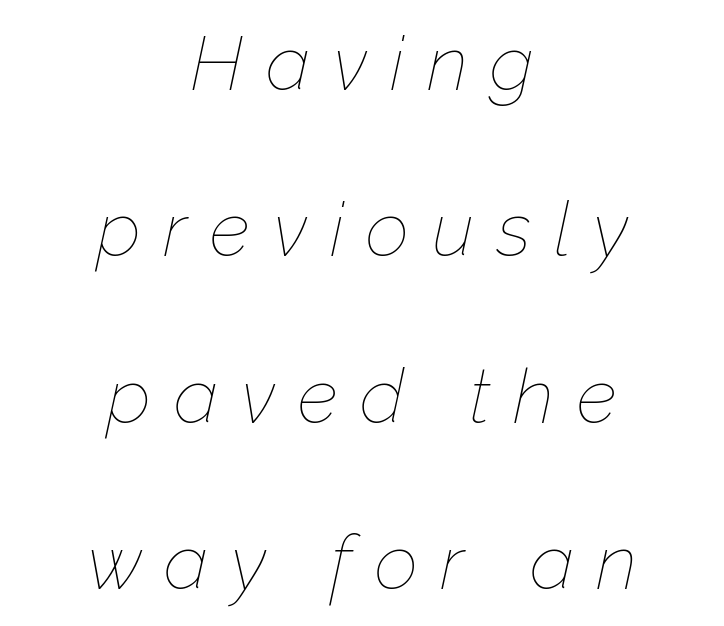
The image shows 76 px thin type, italic (leaning right); set centered, loose line spacing (2.19x), unusually wide letter spacing (+0.3 em), not underlined; low stroke contrast and a medium x-height.
